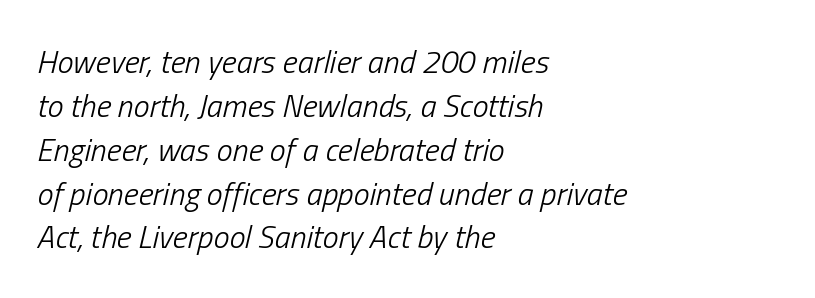
Q: Is the text bold? A: No.
Q: Is the text italic (slanted)? A: Yes, it leans right by about 13 degrees.
Q: Is the text underlined? A: No.
Q: How is the paragraph aligned? A: Left-aligned.
Q: Is the spacing between letters normal or unusually wide? A: Normal.
Q: Is the spacing between lines tight, normal or loose? A: Normal.
Q: Width (condensed, normal, or wide)? A: Condensed.
Q: Stroke contrast? A: Low.
Q: x-height? A: Medium.
Q: Monospaced? A: No.
